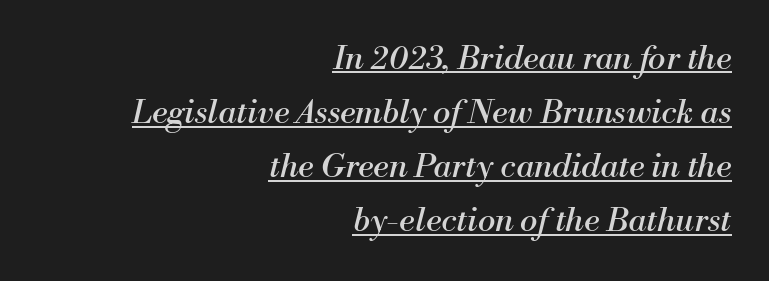
{"serif": "yes", "italic": "yes", "lean": "right", "slant_degrees": 13, "bold": "no", "weight": "regular", "width": "normal", "stroke_contrast": "medium", "x_height": "small", "monospaced": "no", "underline": "yes", "align": "right", "line_spacing": "normal", "line_spacing_ratio": 1.64, "letter_spacing": "normal", "letter_spacing_em": 0.0, "glyph_px": 33}
